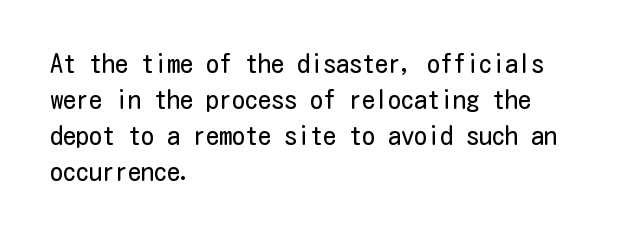
The image shows 26 px text type, upright; set left-aligned, normal line spacing (1.38x), normal letter spacing, not underlined.
